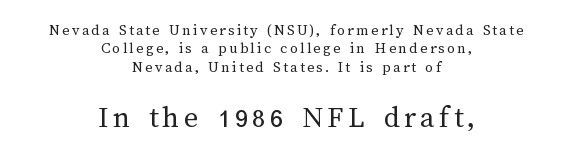
{"italic": "no", "bold": "no", "weight": "regular", "width": "normal", "stroke_contrast": "medium", "x_height": "medium", "monospaced": "no", "underline": "no", "align": "center", "line_spacing": "tight", "line_spacing_ratio": 1.15, "larger_block": "second", "size_ratio": 1.94, "glyph_px": 31}
